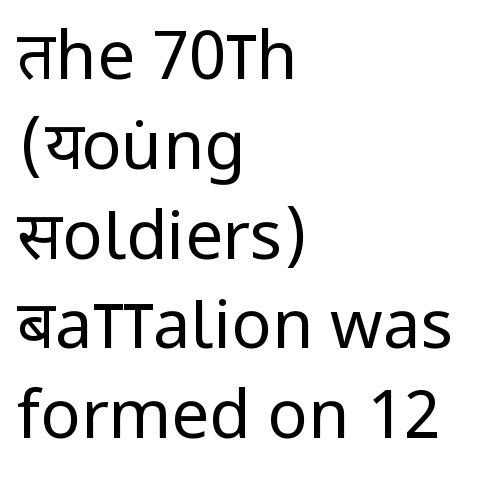
Q: Is the text bold? A: No.
Q: Is the text italic (slanted)? A: No, it is upright.
Q: Is the typeface a serif or a sans-serif typeface? A: Sans-serif.
Q: Is the text underlined? A: No.
Q: How is the paragraph aligned? A: Left-aligned.
Q: Is the spacing between letters normal or unusually wide? A: Normal.
Q: Is the spacing between lines tight, normal or loose? A: Normal.
Q: Width (condensed, normal, or wide)? A: Condensed.
Q: Stroke contrast? A: Low.
Q: x-height? A: Large.
Q: Monospaced? A: No.
